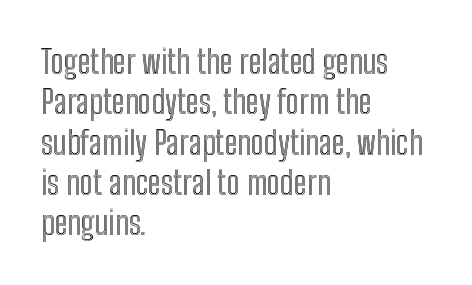
Q: Is the text italic (slanted)? A: No, it is upright.
Q: Is the text underlined? A: No.
Q: How is the paragraph aligned? A: Left-aligned.
Q: Is the spacing between letters normal or unusually wide? A: Normal.
Q: Width (condensed, normal, or wide)? A: Condensed.
Q: x-height? A: Medium.
Q: Monospaced? A: No.
